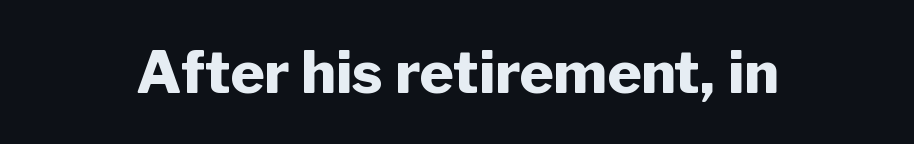
{"serif": "no", "italic": "no", "bold": "yes", "weight": "heavy", "width": "normal", "stroke_contrast": "low", "x_height": "medium", "monospaced": "no", "underline": "no", "letter_spacing": "normal", "letter_spacing_em": 0.0, "glyph_px": 58}
